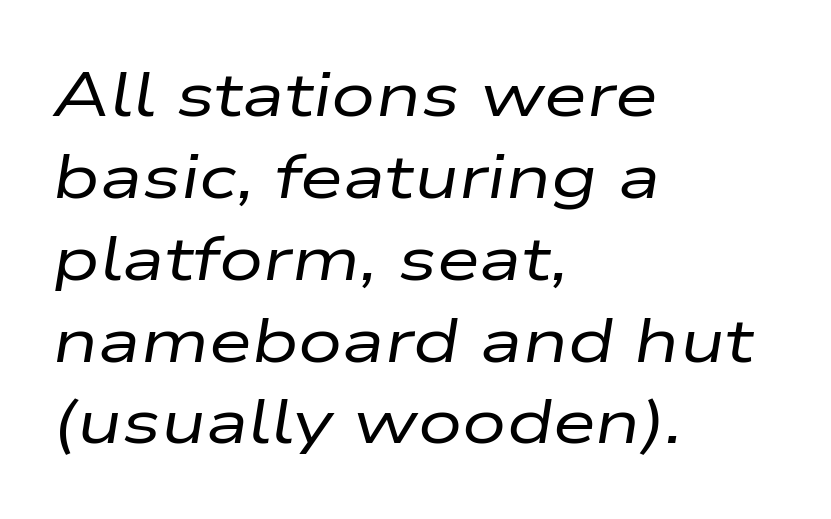
Stroke thickness stays within the range of a standard reading face or lighter. The line texture is even and compact thanks to regular tracking. The lettering tilts uniformly, giving the passage an italic look. Vertically, the passage feels balanced, rows spaced as you'd expect. Underlining? Definitely not there. The face used here is proportionally spaced, like ordinary book or web type.
